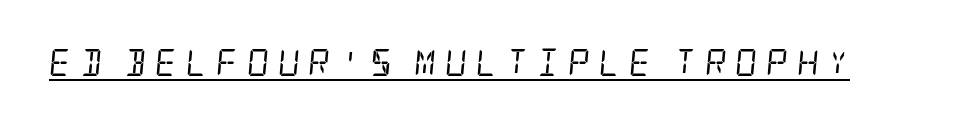
{"italic": "yes", "lean": "right", "slant_degrees": 5, "bold": "no", "underline": "yes", "letter_spacing": "wide", "letter_spacing_em": 0.32, "glyph_px": 27}
